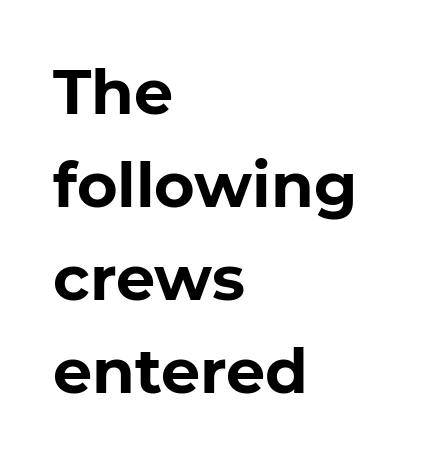
Q: Is the text bold? A: Yes.
Q: Is the text italic (slanted)? A: No, it is upright.
Q: Is the typeface a serif or a sans-serif typeface? A: Sans-serif.
Q: Is the text underlined? A: No.
Q: How is the paragraph aligned? A: Left-aligned.
Q: Is the spacing between letters normal or unusually wide? A: Normal.
Q: Is the spacing between lines tight, normal or loose? A: Normal.
Q: Width (condensed, normal, or wide)? A: Normal.
Q: Stroke contrast? A: Low.
Q: x-height? A: Medium.
Q: Monospaced? A: No.
